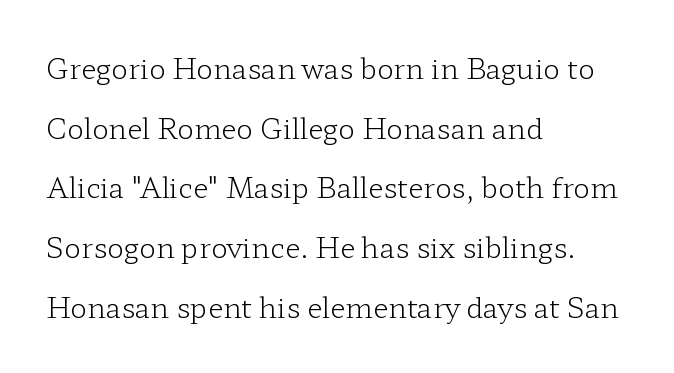
Q: Is the text bold? A: No.
Q: Is the text italic (slanted)? A: No, it is upright.
Q: Is the typeface a serif or a sans-serif typeface? A: Serif.
Q: Is the text underlined? A: No.
Q: How is the paragraph aligned? A: Left-aligned.
Q: Is the spacing between letters normal or unusually wide? A: Normal.
Q: Is the spacing between lines tight, normal or loose? A: Loose.
Q: Width (condensed, normal, or wide)? A: Wide.
Q: Stroke contrast? A: Low.
Q: x-height? A: Medium.
Q: Monospaced? A: No.
